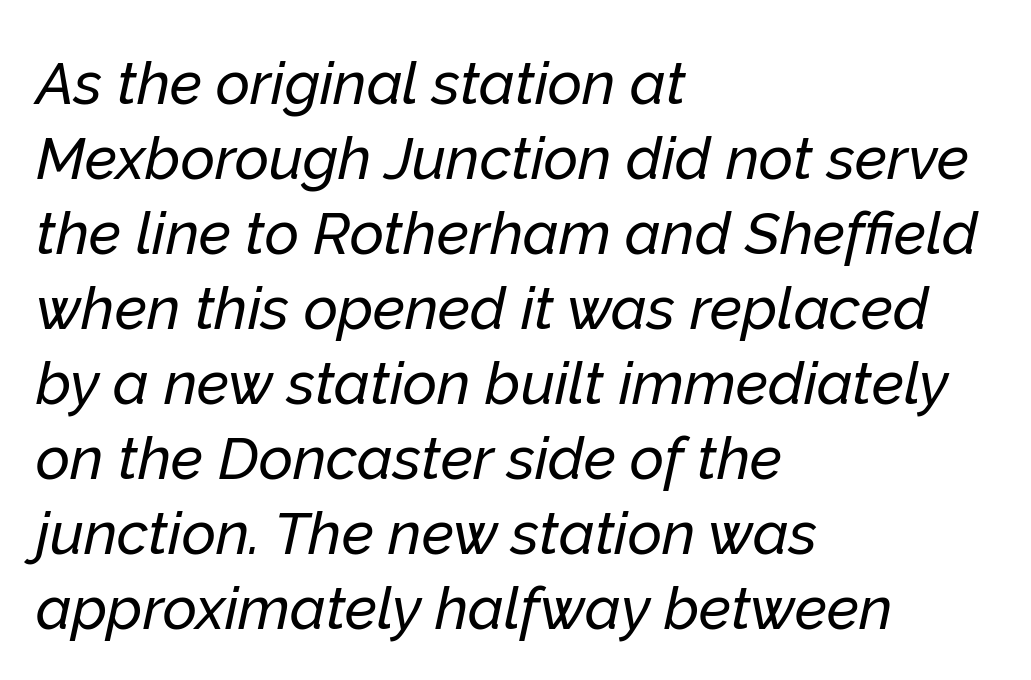
Q: Is the text italic (slanted)? A: Yes, it leans right by about 12 degrees.
Q: Is the text underlined? A: No.
Q: How is the paragraph aligned? A: Left-aligned.
Q: Is the spacing between letters normal or unusually wide? A: Normal.
Q: Is the spacing between lines tight, normal or loose? A: Normal.
Q: Width (condensed, normal, or wide)? A: Normal.
Q: Stroke contrast? A: Low.
Q: x-height? A: Medium.
Q: Monospaced? A: No.
